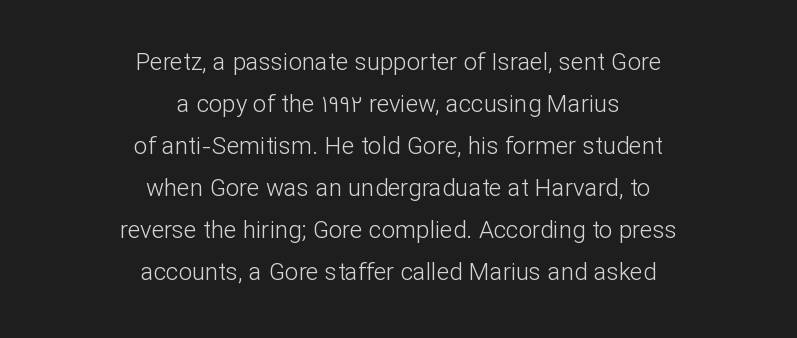
The specimen reads as upright at a glance. The passage is arranged like a title page — every line centered. Beneath every word, the page is bare. No extra tracking has been applied to these lines.
